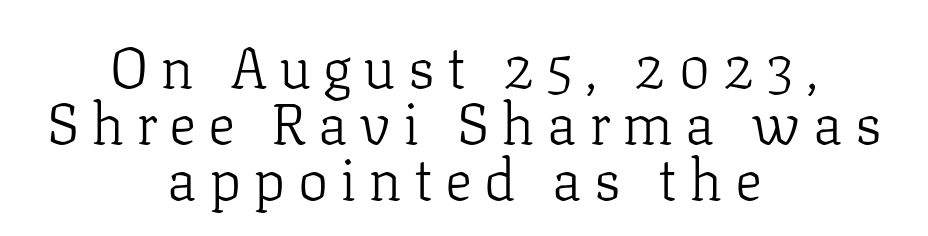
{"serif": "yes", "italic": "no", "bold": "no", "weight": "light", "width": "normal", "stroke_contrast": "low", "x_height": "medium", "monospaced": "no", "underline": "no", "align": "center", "line_spacing": "tight", "line_spacing_ratio": 0.98, "letter_spacing": "wide", "letter_spacing_em": 0.21, "glyph_px": 57}
